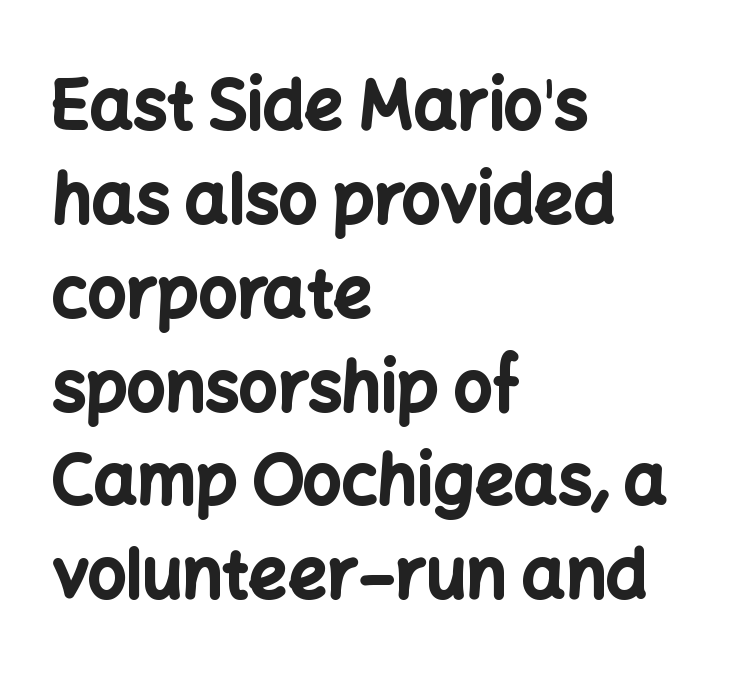
The image shows 68 px bold sans-serif type, upright; set left-aligned, normal line spacing (1.38x), normal letter spacing, not underlined; low stroke contrast and a medium x-height.
